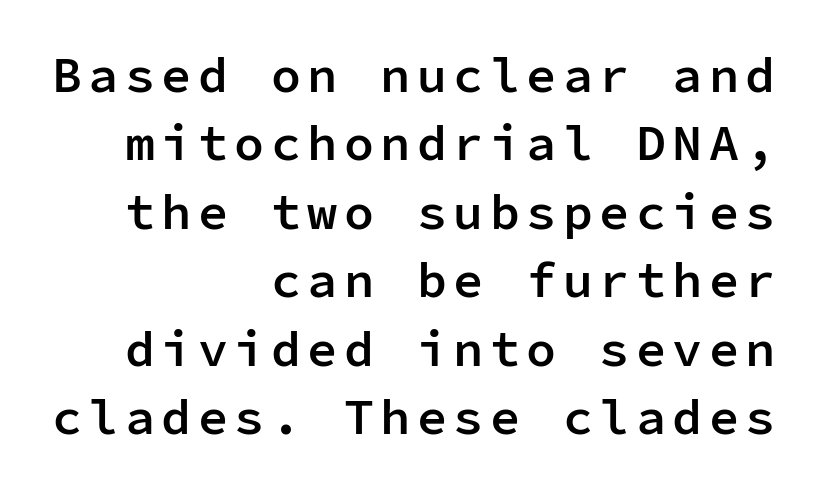
A bit beefed up — I'd call it semibold rather than bold. The rendering uses a moderate line-height, typical for paragraphs. If you drew a ruler down the right edge, every line would touch it. Fixed-width glyphs throughout — classic coding-font behaviour.
